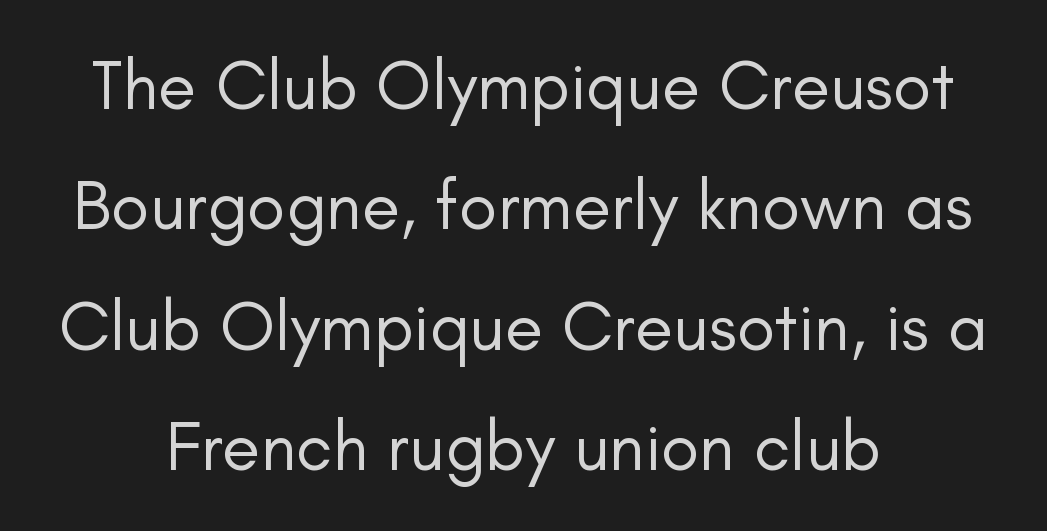
Q: Is the text bold? A: No.
Q: Is the text italic (slanted)? A: No, it is upright.
Q: Is the typeface a serif or a sans-serif typeface? A: Sans-serif.
Q: Is the text underlined? A: No.
Q: How is the paragraph aligned? A: Centered.
Q: Is the spacing between letters normal or unusually wide? A: Normal.
Q: Width (condensed, normal, or wide)? A: Normal.
Q: Stroke contrast? A: Low.
Q: x-height? A: Small.
Q: Monospaced? A: No.
